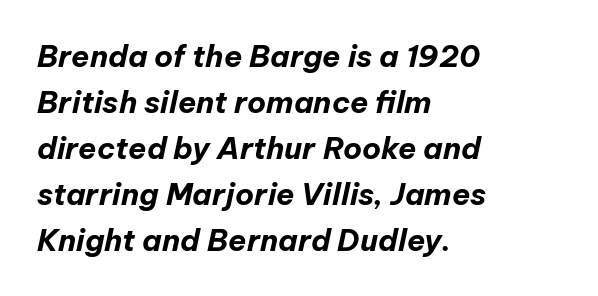
The image shows 30 px bold type, italic (leaning right); set left-aligned, normal line spacing (1.53x), normal letter spacing, not underlined; low stroke contrast and a medium x-height.
